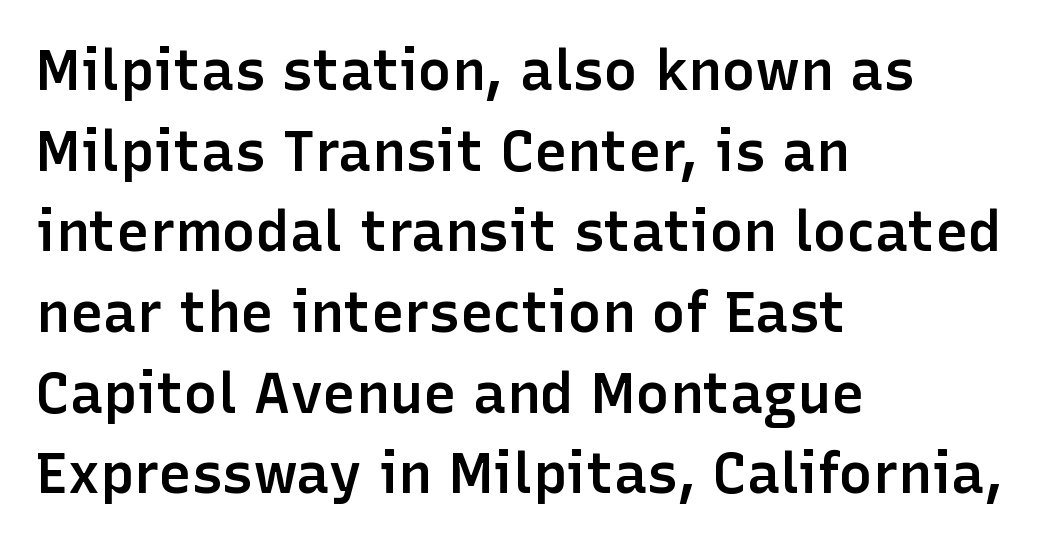
The letters stand upright; this is a roman face. Weight check: semibold — heavier than regular, not quite bold. Standard letterfit; no display-style spreading of the glyphs. Horizontally, the lines are justified to the leading edge only. Does the leading feel generous? No, just average.
